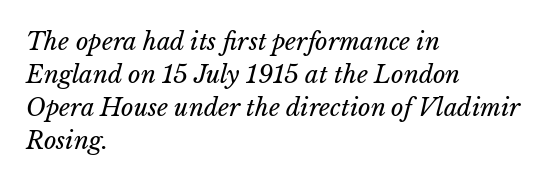
Q: Is the text bold? A: No.
Q: Is the text underlined? A: No.
Q: How is the paragraph aligned? A: Left-aligned.
Q: Is the spacing between letters normal or unusually wide? A: Normal.
Q: Is the spacing between lines tight, normal or loose? A: Normal.
